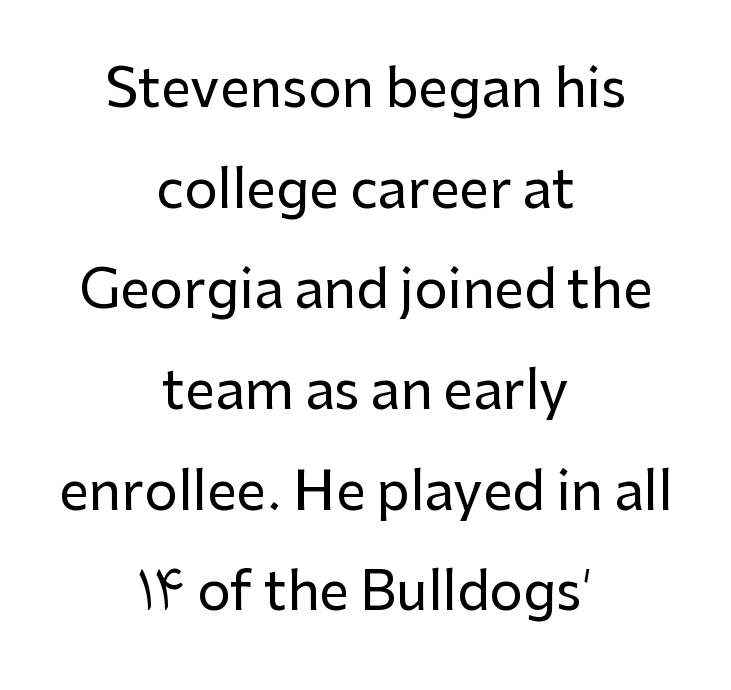
Note: no serifs on the glyphs. Each word holds together tightly as a unit, with standard inter-letter gaps. You could not count columns in this text — the font is proportionally spaced. You could fit nearly another row in the gap between these rows. The rag falls on both sides of this text block equally. Vertical strokes here are truly vertical.
